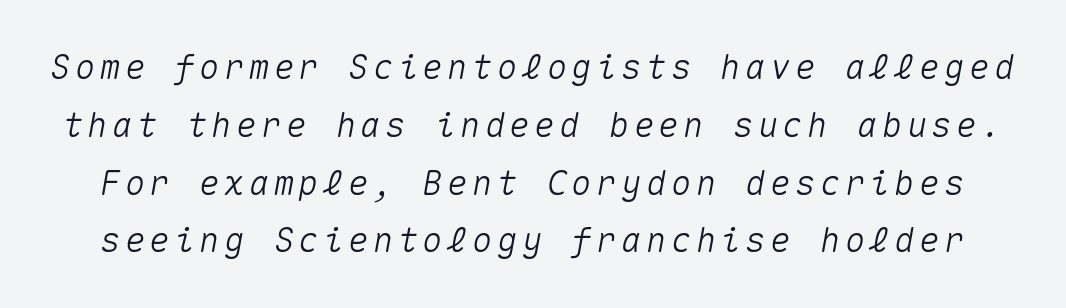
Q: Is the text italic (slanted)? A: Yes, it leans right by about 10 degrees.
Q: Is the text underlined? A: No.
Q: Is the spacing between lines tight, normal or loose? A: Normal.
Q: Width (condensed, normal, or wide)? A: Normal.
Q: Stroke contrast? A: Medium.
Q: x-height? A: Medium.
Q: Monospaced? A: Yes.
